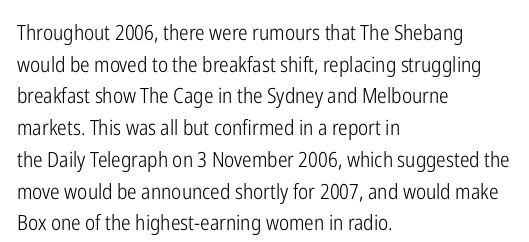
Style check: upright. Leftover space on each line is placed entirely after the last word. The rows are spaced the way most documents space them. The font is comparable to plain body text, perhaps lighter. Honestly, there is no underline to notice here at all. Nobody touched the tracking dial on this one.
